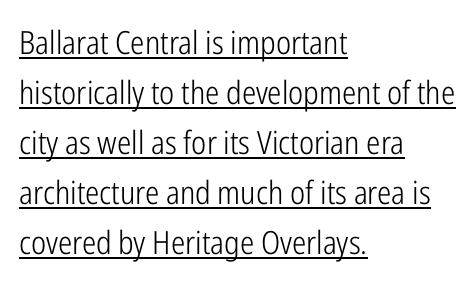
{"serif": "no", "italic": "no", "bold": "no", "weight": "light", "width": "condensed", "stroke_contrast": "low", "x_height": "medium", "monospaced": "no", "underline": "yes", "align": "left", "line_spacing": "normal", "line_spacing_ratio": 1.56, "letter_spacing": "normal", "letter_spacing_em": 0.0, "glyph_px": 32}
